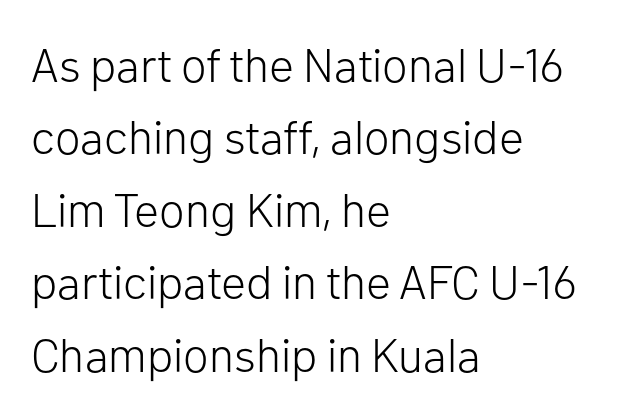
{"serif": "no", "italic": "no", "bold": "no", "weight": "light", "width": "normal", "stroke_contrast": "low", "x_height": "medium", "monospaced": "no", "underline": "no", "align": "left", "line_spacing": "normal", "line_spacing_ratio": 1.54, "letter_spacing": "normal", "letter_spacing_em": 0.0, "glyph_px": 47}
